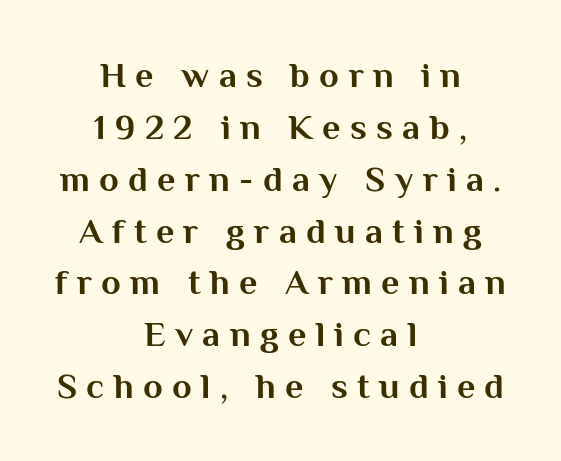
The image shows 36 px bold sans-serif type, upright; set centered, normal line spacing (1.44x), unusually wide letter spacing (+0.26 em), not underlined; medium stroke contrast and a medium x-height.
